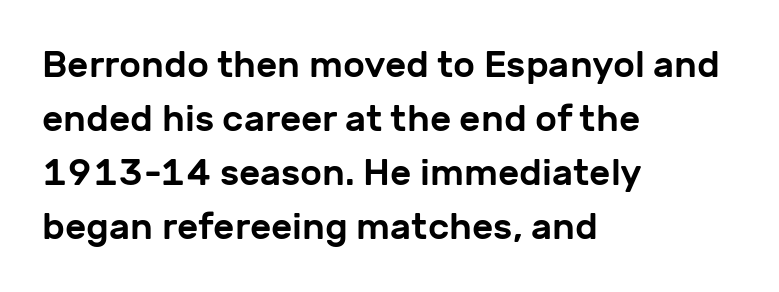
The image shows 37 px sans-serif type, upright; set left-aligned, normal line spacing (1.46x), normal letter spacing, not underlined; low stroke contrast and a medium x-height.
